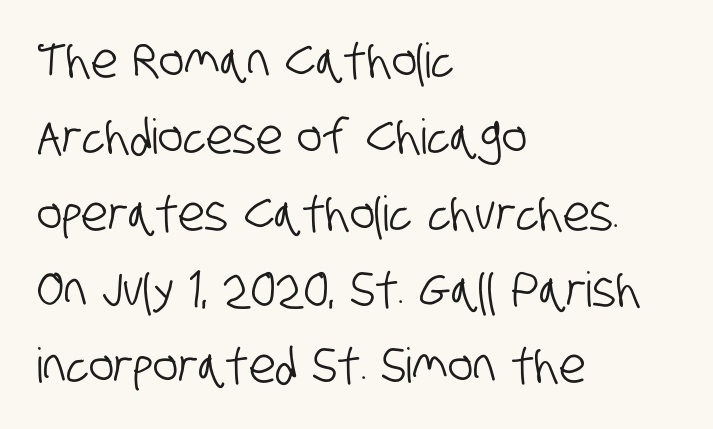
Teacher's note: observe the even left margin — that is flush-left alignment. Is this a sans? Yes — the strokes have no serifs. Underlining? Definitely not there. A typesetter would call this zero additional tracking.
